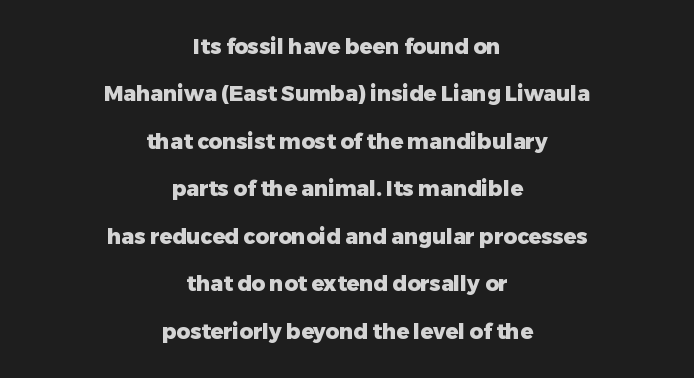
The image shows 21 px bold type, upright; set centered, loose line spacing (2.26x), normal letter spacing, not underlined.
